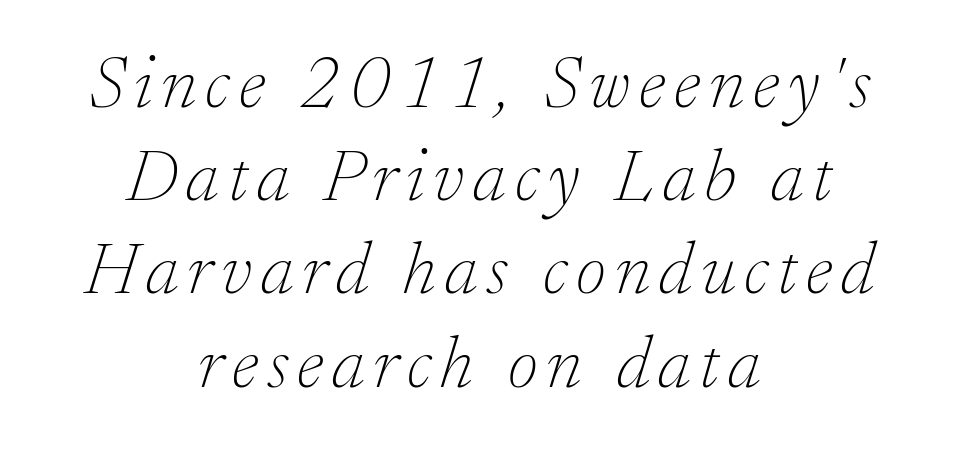
Q: Is the text bold? A: No.
Q: Is the text italic (slanted)? A: Yes, it leans right by about 17 degrees.
Q: Is the typeface a serif or a sans-serif typeface? A: Serif.
Q: Is the text underlined? A: No.
Q: How is the paragraph aligned? A: Centered.
Q: Is the spacing between lines tight, normal or loose? A: Normal.
Q: Width (condensed, normal, or wide)? A: Normal.
Q: Stroke contrast? A: Low.
Q: x-height? A: Small.
Q: Monospaced? A: No.
